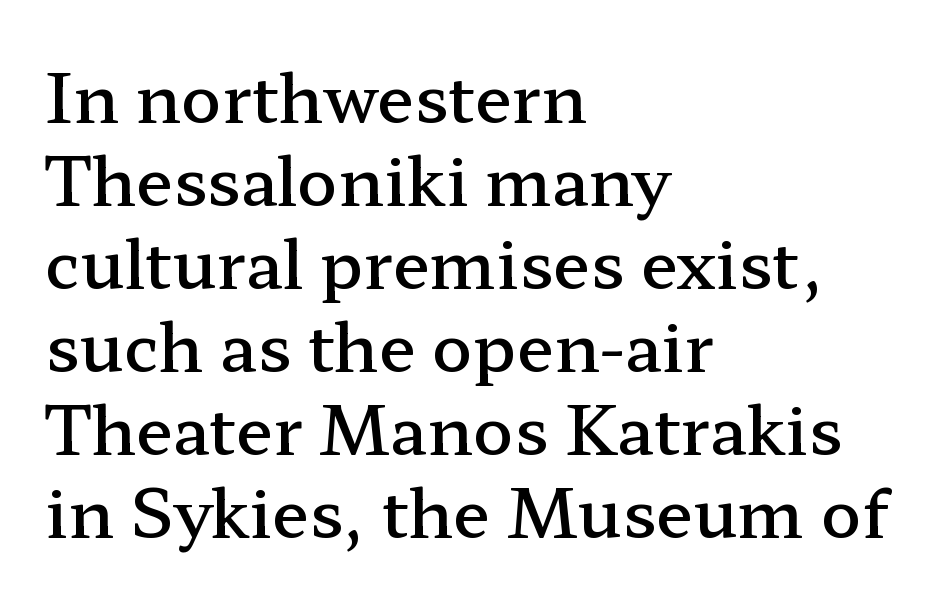
{"serif": "yes", "italic": "no", "bold": "semi", "weight": "semibold", "width": "wide", "stroke_contrast": "low", "x_height": "medium", "monospaced": "no", "underline": "no", "align": "left", "line_spacing_ratio": 1.24, "letter_spacing": "normal", "letter_spacing_em": 0.0, "glyph_px": 67}
